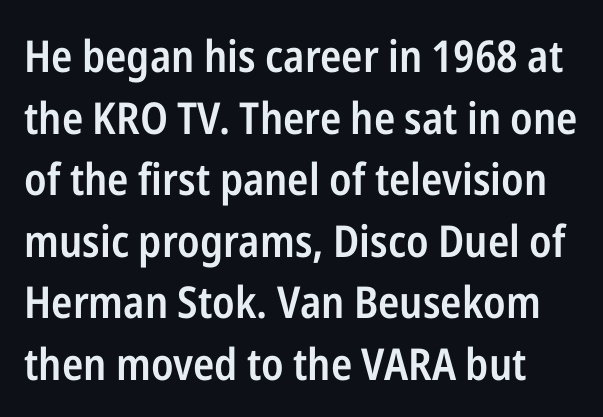
Q: Is the text bold? A: Semi-bold.
Q: Is the text italic (slanted)? A: No, it is upright.
Q: Is the typeface a serif or a sans-serif typeface? A: Sans-serif.
Q: Is the text underlined? A: No.
Q: Is the spacing between letters normal or unusually wide? A: Normal.
Q: Is the spacing between lines tight, normal or loose? A: Normal.
Q: Width (condensed, normal, or wide)? A: Condensed.
Q: Stroke contrast? A: Low.
Q: x-height? A: Medium.
Q: Monospaced? A: No.
